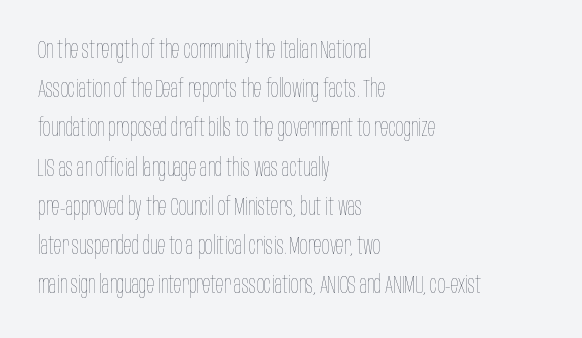
{"italic": "no", "bold": "no", "underline": "no", "align": "left", "line_spacing": "normal", "line_spacing_ratio": 1.57, "letter_spacing": "normal", "letter_spacing_em": 0.0, "glyph_px": 25}
